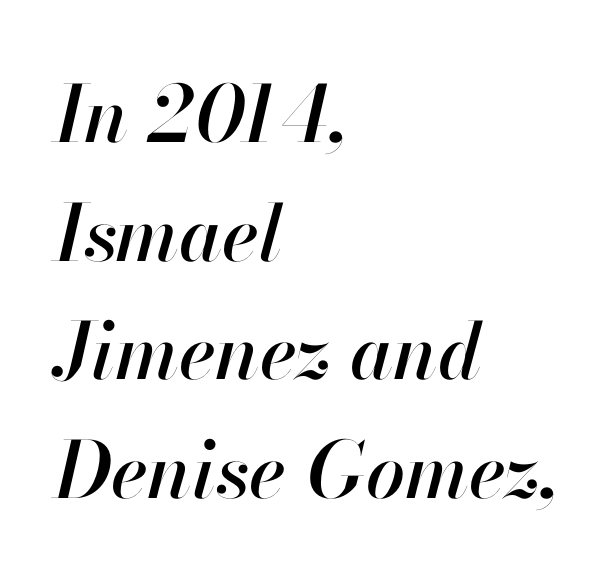
A typesetter would call this leading conventional body-copy spacing. You could not count columns in this text — the font is proportionally spaced. Line starts are locked; line ends wander. Caption: standard tracking, unaltered. Characters are canted at an angle relative to the baseline's perpendicular.
